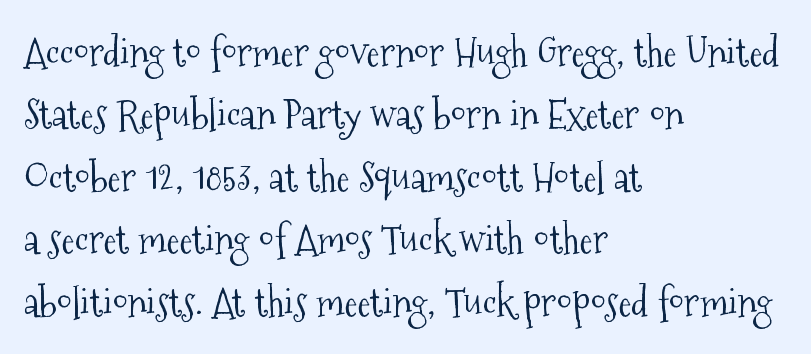
The image shows 40 px light, condensed serif type, upright; set left-aligned, normal line spacing (1.56x), normal letter spacing, not underlined; medium stroke contrast and a medium x-height.
